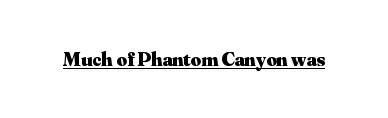
Q: Is the text bold? A: Yes.
Q: Is the text italic (slanted)? A: No, it is upright.
Q: Is the text underlined? A: Yes.
Q: Is the spacing between letters normal or unusually wide? A: Normal.
